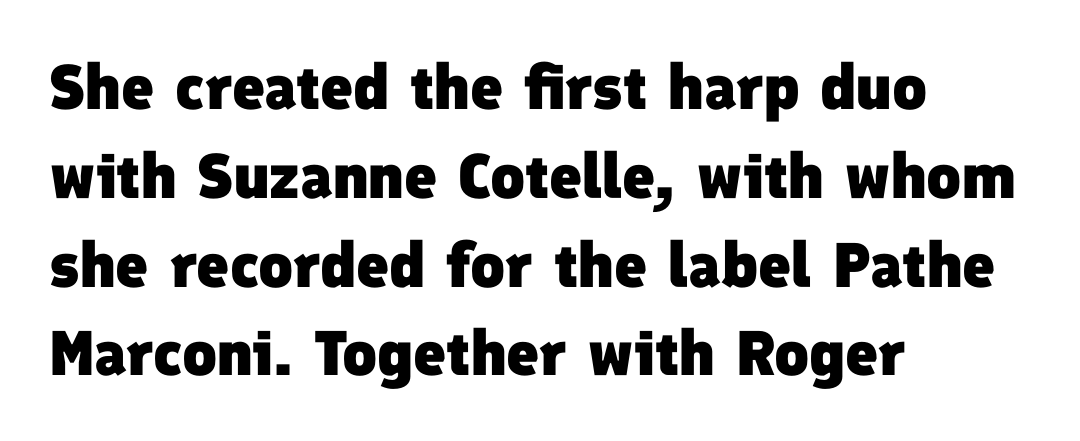
Teacher's note: observe the even left margin — that is flush-left alignment. The glyphs are unaccompanied by any horizontal stroke below them. Emphasis by weight is at full strength: bold. Each letter's strokes conclude bluntly, with no projecting serifs. Whoever set this chose a conventional vertical rhythm.
